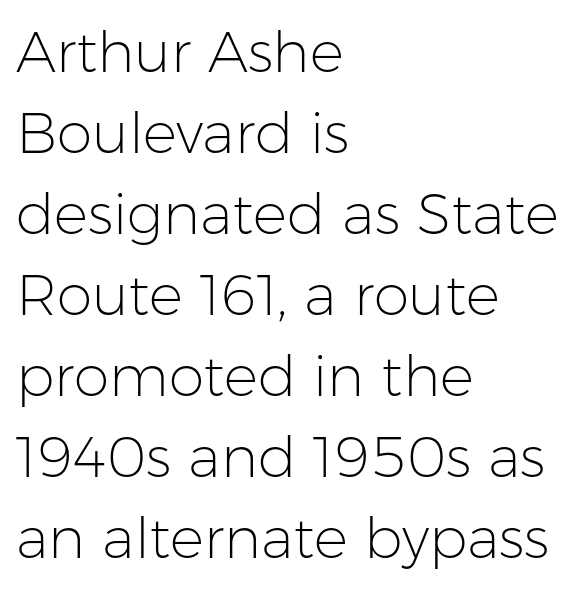
The image shows 57 px light sans-serif type, upright; set left-aligned, normal line spacing (1.42x), normal letter spacing, not underlined; low stroke contrast and a medium x-height.
